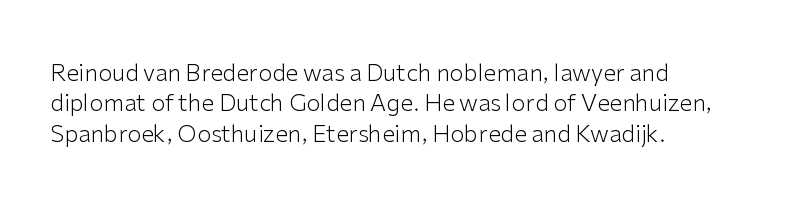
The space directly below the letters is spotless. Caption: standard tracking, unaltered. Vertically, the passage feels balanced, rows spaced as you'd expect. Does the lettering tilt? It doesn't — this is upright.
